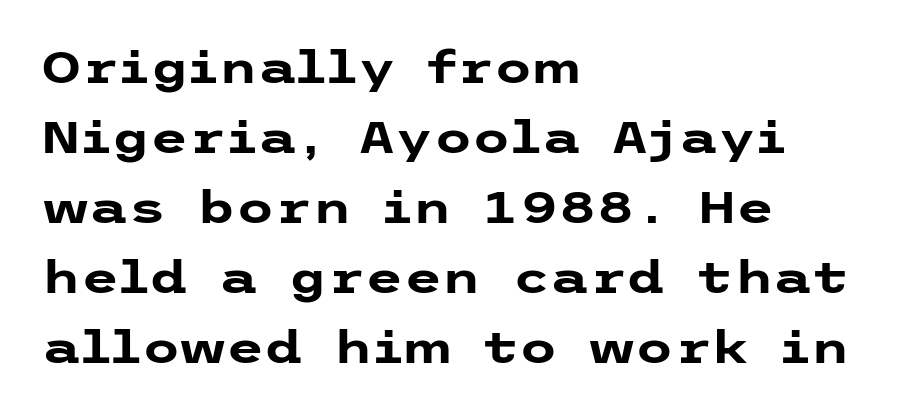
Notice how thick the strokes are: this is what a full bold looks like. In terms of letterform style, serifs are entirely absent. You can tell it's not italic because the verticals are truly vertical. In CSS terms this would be text-align: left.
